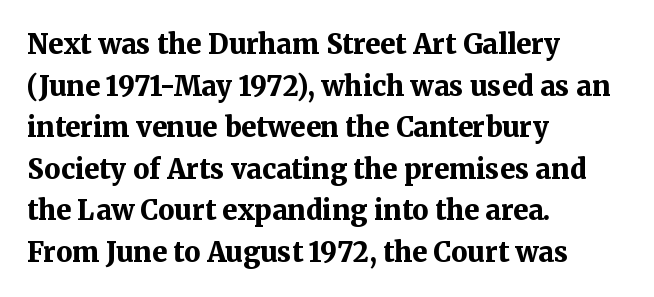
{"italic": "no", "bold": "yes", "underline": "no", "align": "left", "line_spacing": "normal", "line_spacing_ratio": 1.54, "letter_spacing": "normal", "letter_spacing_em": 0.0, "glyph_px": 27}
